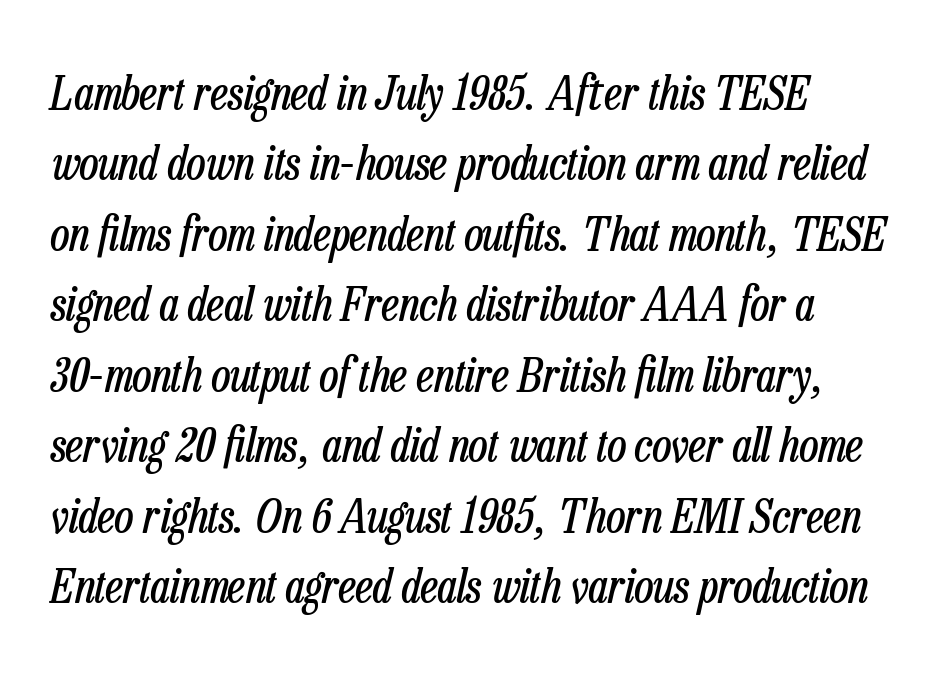
{"italic": "yes", "lean": "right", "slant_degrees": 13, "bold": "no", "weight": "regular", "width": "condensed", "stroke_contrast": "low", "x_height": "medium", "monospaced": "no", "underline": "no", "line_spacing": "normal", "line_spacing_ratio": 1.5, "letter_spacing": "normal", "letter_spacing_em": 0.0, "glyph_px": 47}
